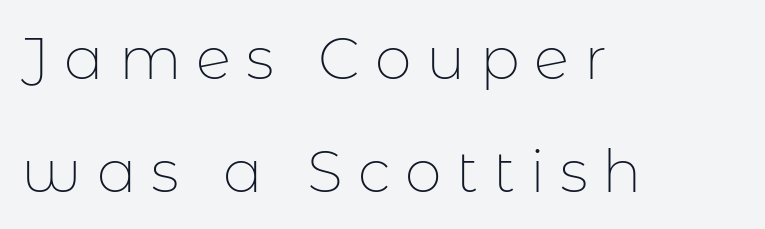
{"serif": "no", "italic": "no", "bold": "no", "weight": "thin", "width": "normal", "stroke_contrast": "low", "x_height": "medium", "monospaced": "no", "underline": "no", "align": "left", "line_spacing": "loose", "line_spacing_ratio": 1.92, "letter_spacing": "wide", "letter_spacing_em": 0.25, "glyph_px": 59}
